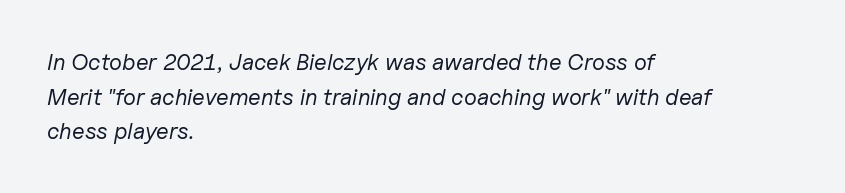
Every row of glyphs begins at an identical x-position on the left. Interline gaps are of average width in this sample. Glance below the letters and you will spot only blank space. The passage shown is not bold in any degree.
